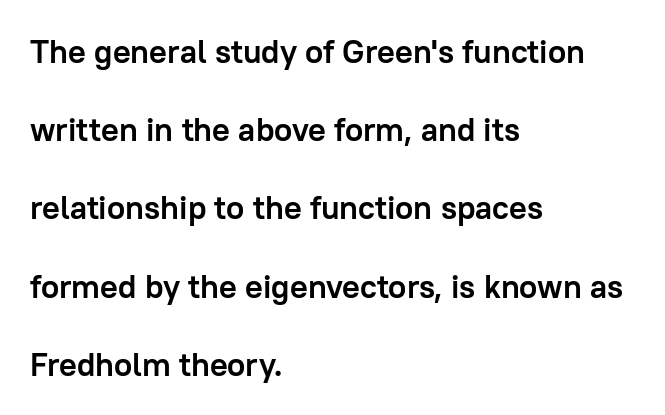
The image shows 33 px semibold sans-serif type, upright; set left-aligned, loose line spacing (2.37x), normal letter spacing, not underlined; low stroke contrast and a medium x-height.
